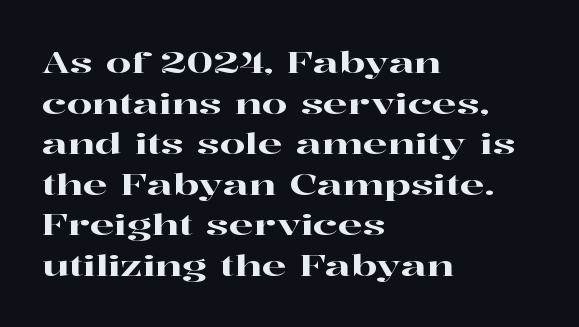
{"serif": "yes", "italic": "no", "width": "wide", "stroke_contrast": "high", "x_height": "medium", "monospaced": "no", "underline": "no", "align": "left", "line_spacing": "normal", "line_spacing_ratio": 1.4, "letter_spacing": "normal", "letter_spacing_em": 0.0, "glyph_px": 29}
